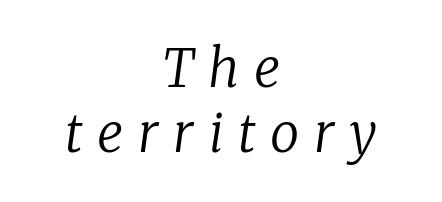
Q: Is the text bold? A: No.
Q: Is the text italic (slanted)? A: Yes, it leans right by about 8 degrees.
Q: Is the typeface a serif or a sans-serif typeface? A: Serif.
Q: Is the text underlined? A: No.
Q: How is the paragraph aligned? A: Centered.
Q: Is the spacing between letters normal or unusually wide? A: Unusually wide.
Q: Is the spacing between lines tight, normal or loose? A: Normal.
Q: Width (condensed, normal, or wide)? A: Normal.
Q: Stroke contrast? A: Low.
Q: x-height? A: Medium.
Q: Monospaced? A: No.
